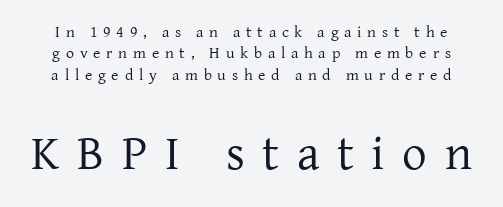
This sample has the flowing, uneven cadence of proportional lettering. Vertical stems look standard width or narrower in stroke. Descender tails drop into unmarked territory. The vertical gap from one line to the next is medium.
